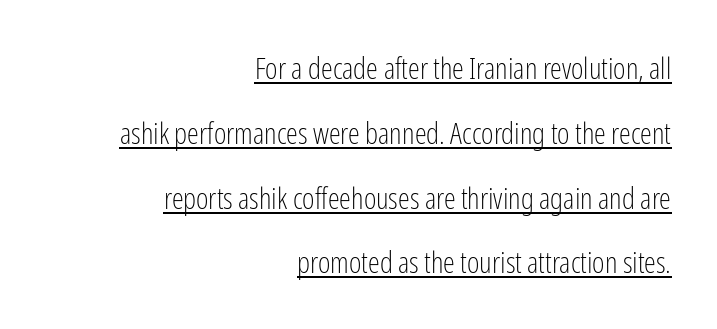
Q: Is the text bold? A: No.
Q: Is the text italic (slanted)? A: No, it is upright.
Q: Is the typeface a serif or a sans-serif typeface? A: Sans-serif.
Q: Is the text underlined? A: Yes.
Q: How is the paragraph aligned? A: Right-aligned.
Q: Is the spacing between letters normal or unusually wide? A: Normal.
Q: Is the spacing between lines tight, normal or loose? A: Loose.
Q: Width (condensed, normal, or wide)? A: Condensed.
Q: Stroke contrast? A: Low.
Q: x-height? A: Medium.
Q: Monospaced? A: No.
